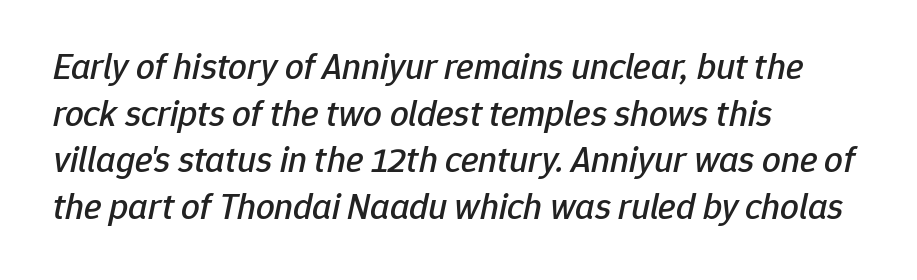
The image shows 37 px text type, italic (leaning right); set left-aligned, normal line spacing (1.26x), normal letter spacing, not underlined; low stroke contrast and a medium x-height.
